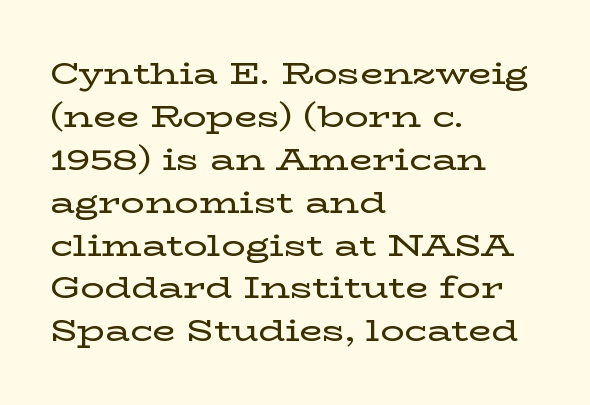
The rendering shows small feet on the letterforms — a serif design. Line spacing here is normal. The rag falls on the right side of this text block. Every character sits straight up, as roman type does. Spacing verdict: proportional, widths tailored to each character. There is no visible air inserted between adjacent glyphs.
